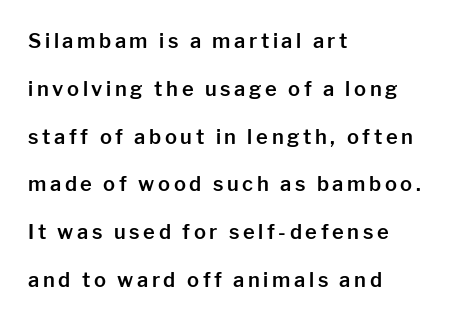
{"italic": "no", "underline": "no", "align": "left", "line_spacing": "loose", "line_spacing_ratio": 2.39, "glyph_px": 20}
